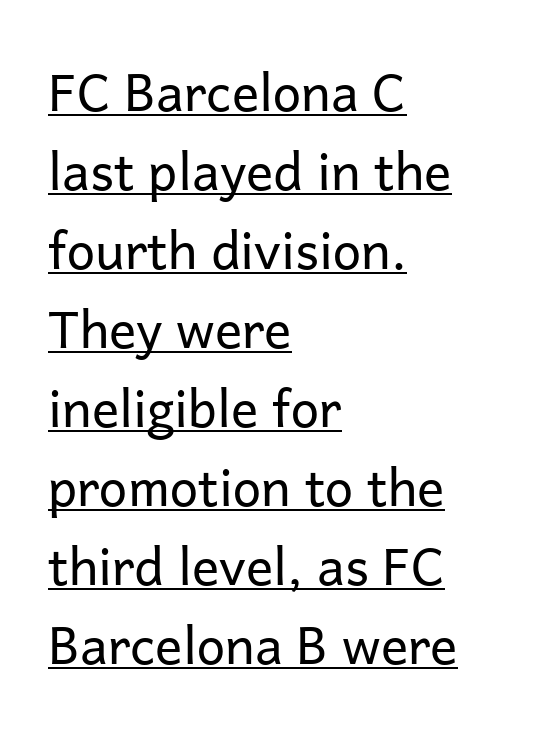
Q: Is the text bold? A: No.
Q: Is the text italic (slanted)? A: No, it is upright.
Q: Is the typeface a serif or a sans-serif typeface? A: Sans-serif.
Q: Is the text underlined? A: Yes.
Q: How is the paragraph aligned? A: Left-aligned.
Q: Is the spacing between letters normal or unusually wide? A: Normal.
Q: Is the spacing between lines tight, normal or loose? A: Normal.
Q: Width (condensed, normal, or wide)? A: Normal.
Q: Stroke contrast? A: Low.
Q: x-height? A: Medium.
Q: Monospaced? A: No.
